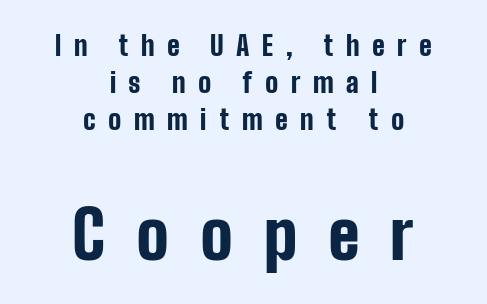
Q: Is the text bold? A: Yes.
Q: Is the text italic (slanted)? A: No, it is upright.
Q: Is the typeface a serif or a sans-serif typeface? A: Sans-serif.
Q: Is the text underlined? A: No.
Q: How is the paragraph aligned? A: Centered.
Q: Is the spacing between letters normal or unusually wide? A: Unusually wide.
Q: Is the spacing between lines tight, normal or loose? A: Normal.
Q: Which block of text is set in a larger size, the first (top) or the second (bottom)? A: The second (bottom) one.
Q: Width (condensed, normal, or wide)? A: Condensed.
Q: Stroke contrast? A: Low.
Q: x-height? A: Medium.
Q: Monospaced? A: No.
